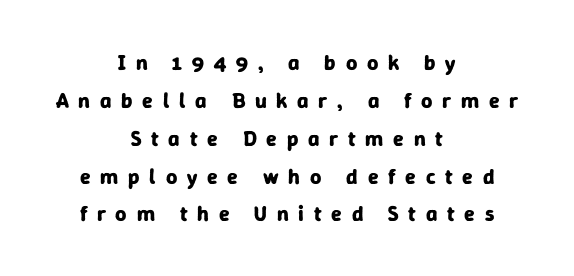
Descenders hang freely into open space. In terms of letterspacing, this is a distinctly airy, spread setting. This sample is center-justified, so both line endings float freely. Look at the stroke-to-counter ratio: heavy, a bold. No italicization has been applied; the sample stays upright.
